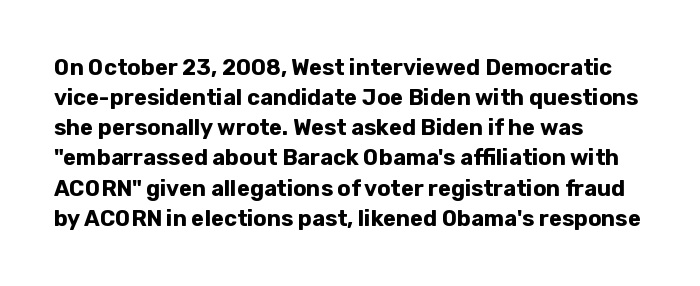
The paragraph shown leans on its left margin. This block has exactly the height ordinary leading produces. Italic: no, the glyphs are upright roman. The baseline area is clear.
